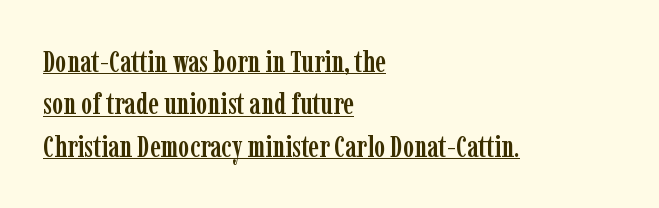
The image shows 30 px condensed serif type, upright; set left-aligned, normal line spacing (1.41x), normal letter spacing, underlined; low stroke contrast and a medium x-height.
